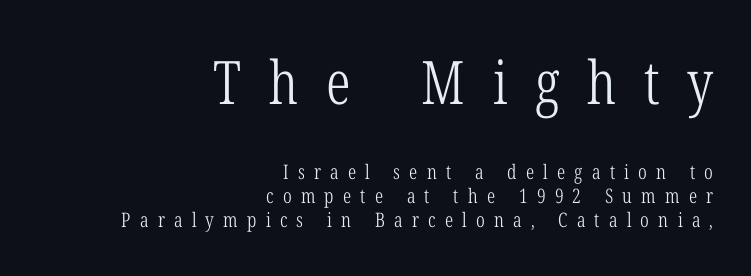
Display-style spreading of the glyphs; the letterfit is very open. Stroke terminals: seriffed. Is the lower block the larger one? No — the upper block carries the bigger type. A typesetter would call this proportional, since set widths differ per character. Ordinary non-slanted type is in use. Notice how the passage keeps a crisp vertical edge on the right only.
